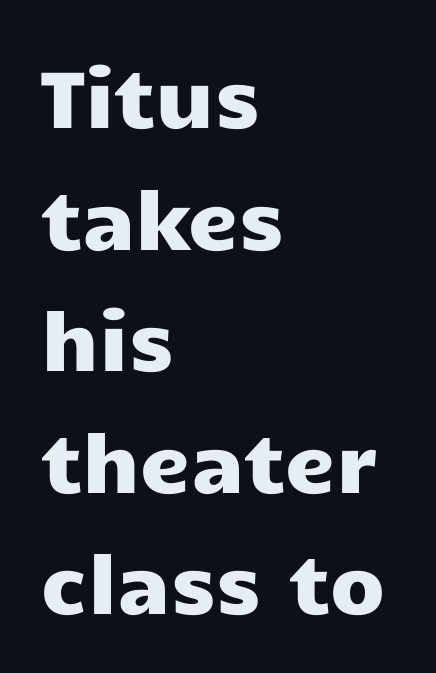
Q: Is the text italic (slanted)? A: No, it is upright.
Q: Is the typeface a serif or a sans-serif typeface? A: Sans-serif.
Q: Is the text underlined? A: No.
Q: How is the paragraph aligned? A: Left-aligned.
Q: Is the spacing between letters normal or unusually wide? A: Normal.
Q: Is the spacing between lines tight, normal or loose? A: Normal.
Q: Width (condensed, normal, or wide)? A: Wide.
Q: Stroke contrast? A: Low.
Q: x-height? A: Medium.
Q: Monospaced? A: No.
